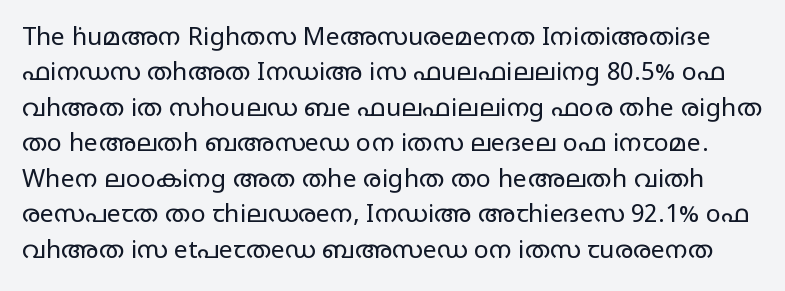
The line texture is even and compact thanks to regular tracking. Plain, unruled lines of type. The rendering uses a moderate line-height, typical for paragraphs. You can tell it's not italic because the verticals are truly vertical. The face looks like a standard text weight, possibly lighter.
